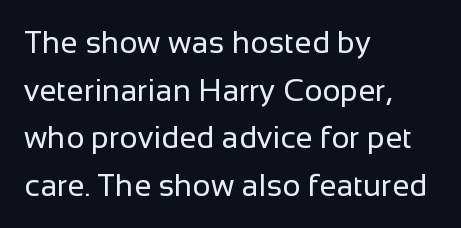
Q: Is the text bold? A: No.
Q: Is the text italic (slanted)? A: No, it is upright.
Q: Is the typeface a serif or a sans-serif typeface? A: Sans-serif.
Q: Is the text underlined? A: No.
Q: How is the paragraph aligned? A: Left-aligned.
Q: Is the spacing between letters normal or unusually wide? A: Normal.
Q: Is the spacing between lines tight, normal or loose? A: Normal.
Q: Width (condensed, normal, or wide)? A: Normal.
Q: Stroke contrast? A: Low.
Q: x-height? A: Medium.
Q: Monospaced? A: No.
